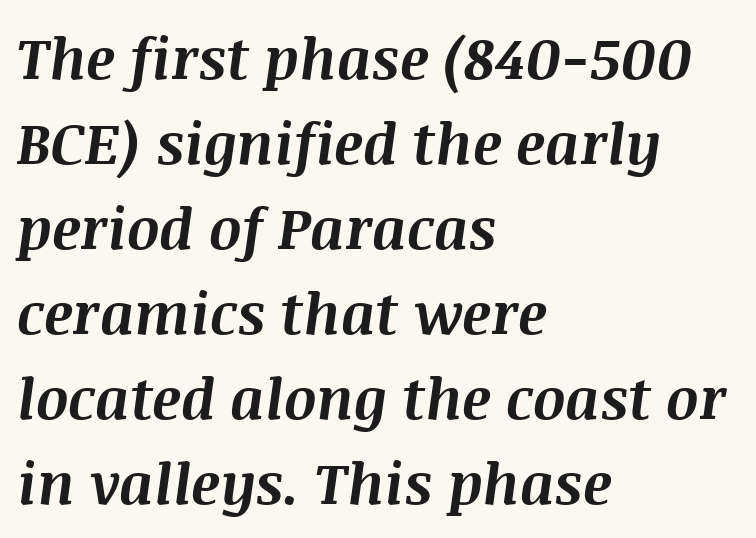
Q: Is the text bold? A: Yes.
Q: Is the text italic (slanted)? A: Yes, it leans right by about 8 degrees.
Q: Is the text underlined? A: No.
Q: How is the paragraph aligned? A: Left-aligned.
Q: Is the spacing between letters normal or unusually wide? A: Normal.
Q: Is the spacing between lines tight, normal or loose? A: Normal.
Q: Width (condensed, normal, or wide)? A: Normal.
Q: Stroke contrast? A: Medium.
Q: x-height? A: Large.
Q: Monospaced? A: No.
